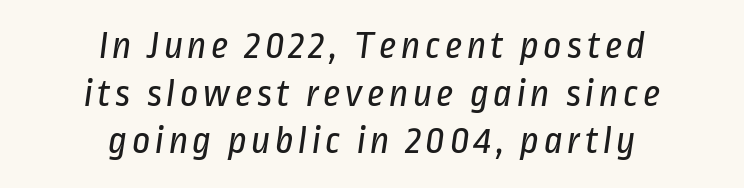
The image shows 40 px regular-weight, condensed sans-serif type; set centered, line spacing 1.19x, not underlined; low stroke contrast and a medium x-height.
